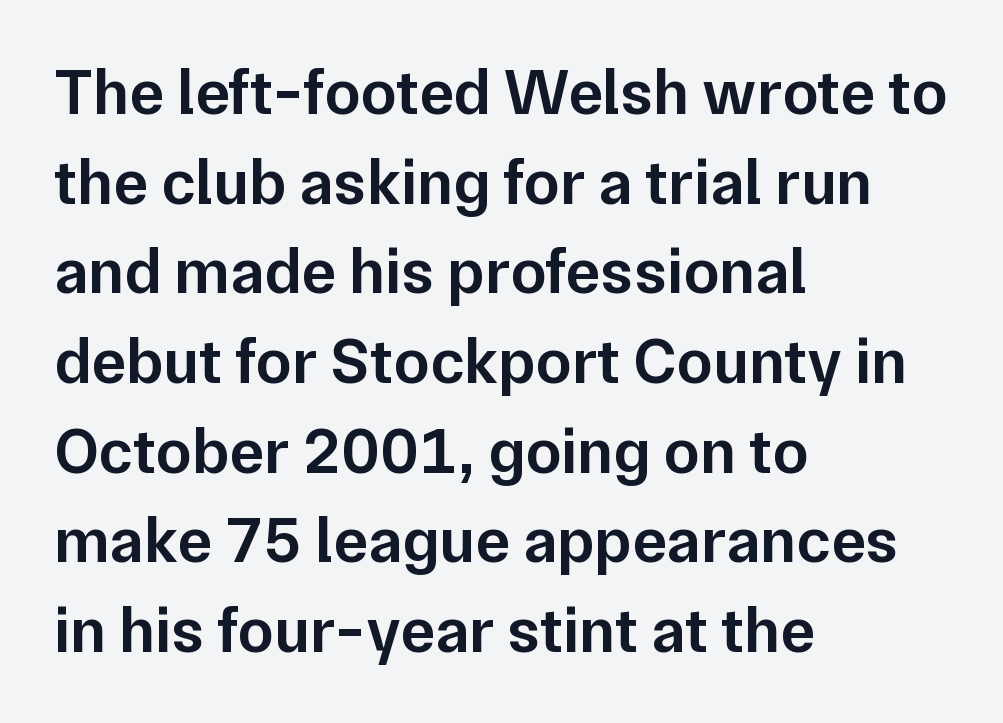
These lines are rendered in a variable-pitch font. Each glyph is drawn with semibold strokes, heavier than normal yet not fully bold. I'd call this a sans setting — the letters go barefoot. Typeset ragged right — the left edge is the straight one.
